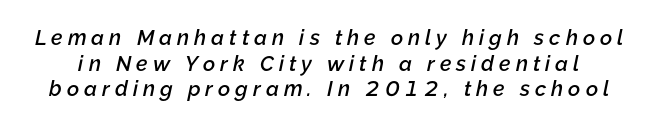
Q: Is the text bold? A: Semi-bold.
Q: Is the text italic (slanted)? A: Yes, it leans right by about 12 degrees.
Q: Is the text underlined? A: No.
Q: Is the spacing between letters normal or unusually wide? A: Unusually wide.
